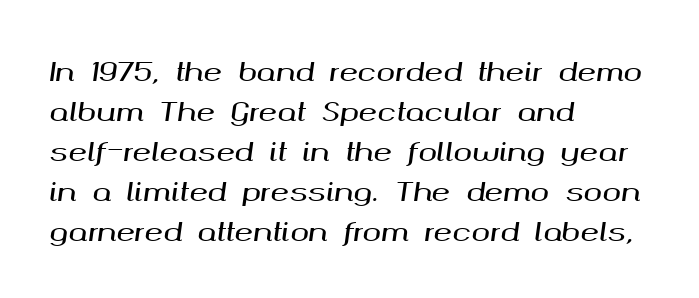
Q: Is the text italic (slanted)? A: Yes, it leans right by about 8 degrees.
Q: Is the text underlined? A: No.
Q: How is the paragraph aligned? A: Left-aligned.
Q: Is the spacing between letters normal or unusually wide? A: Normal.
Q: Is the spacing between lines tight, normal or loose? A: Normal.
